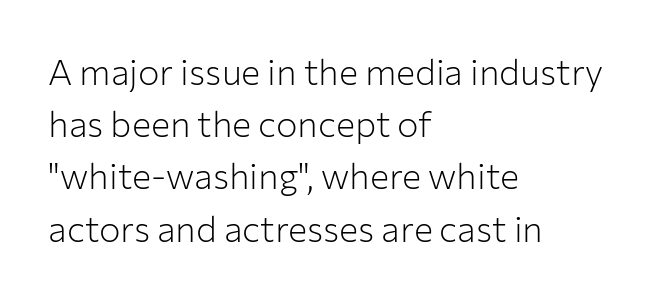
The image shows 36 px light sans-serif type, upright; set left-aligned, normal line spacing (1.45x), normal letter spacing, not underlined; low stroke contrast and a medium x-height.
